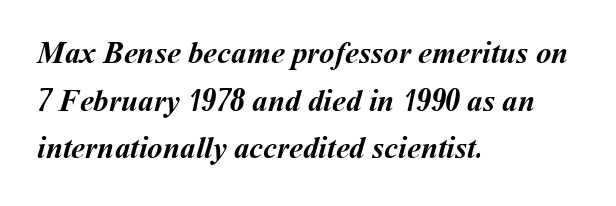
{"bold": "yes", "weight": "semibold", "width": "normal", "stroke_contrast": "medium", "x_height": "medium", "monospaced": "no", "underline": "no", "align": "left", "line_spacing": "normal", "line_spacing_ratio": 1.54, "letter_spacing": "normal", "letter_spacing_em": 0.0, "glyph_px": 31}
